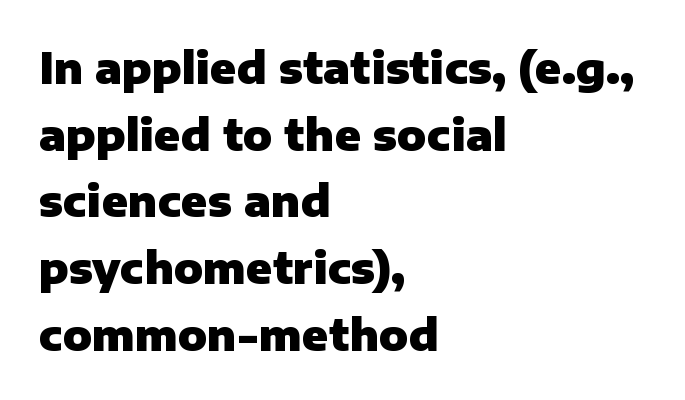
Q: Is the text bold? A: Yes.
Q: Is the text italic (slanted)? A: No, it is upright.
Q: Is the typeface a serif or a sans-serif typeface? A: Sans-serif.
Q: Is the text underlined? A: No.
Q: How is the paragraph aligned? A: Left-aligned.
Q: Is the spacing between letters normal or unusually wide? A: Normal.
Q: Is the spacing between lines tight, normal or loose? A: Normal.
Q: Width (condensed, normal, or wide)? A: Normal.
Q: Stroke contrast? A: Low.
Q: x-height? A: Medium.
Q: Monospaced? A: No.
